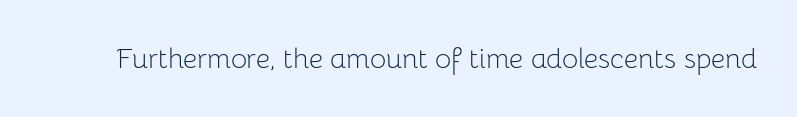
{"serif": "no", "italic": "no", "bold": "no", "weight": "light", "width": "normal", "stroke_contrast": "low", "x_height": "medium", "monospaced": "no", "underline": "no", "letter_spacing": "normal", "letter_spacing_em": 0.0, "glyph_px": 28}
